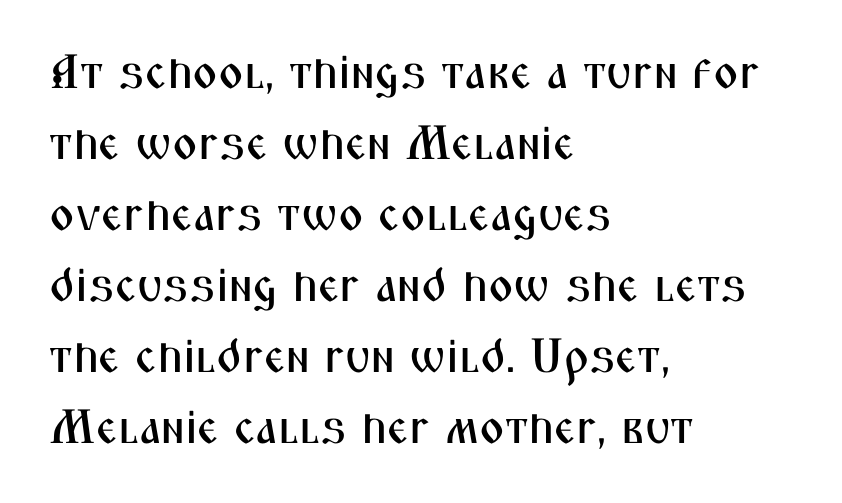
The image shows 48 px condensed sans-serif type, upright; set left-aligned, normal line spacing (1.48x), normal letter spacing, not underlined; medium stroke contrast and a medium x-height.
